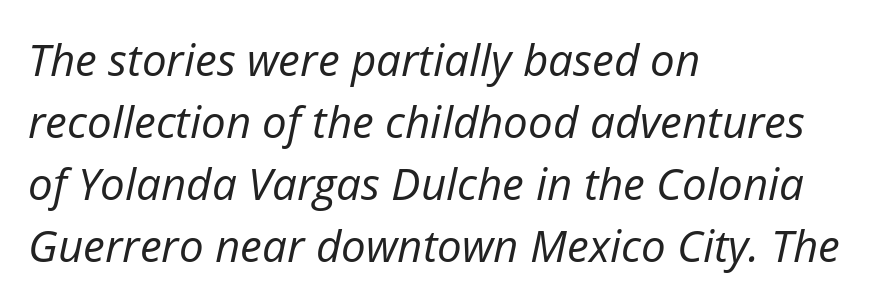
The image shows 44 px regular-weight type, italic (leaning right); set left-aligned, normal line spacing (1.41x), normal letter spacing, not underlined; low stroke contrast and a medium x-height.
